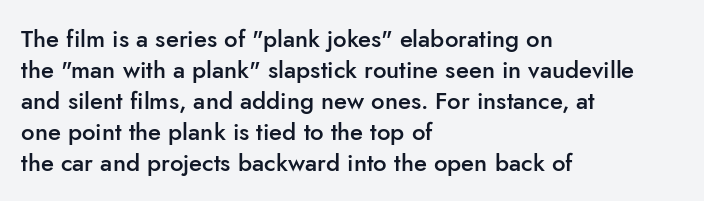
{"italic": "no", "bold": "semi", "underline": "no", "align": "left", "line_spacing": "normal", "line_spacing_ratio": 1.29, "letter_spacing": "normal", "letter_spacing_em": 0.0, "glyph_px": 24}
